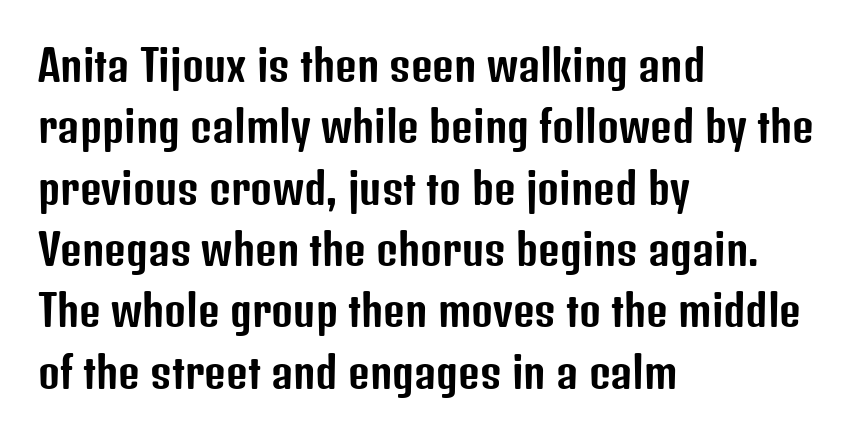
Each row of text sits above clean, open space. Each letter keeps its own natural width here, so spacing adapts to shape. Every character sits straight up, as roman type does. Each word holds together tightly as a unit, with standard inter-letter gaps. Left-aligned paragraph, ragged on the right. This sample uses a sans-serif face.
